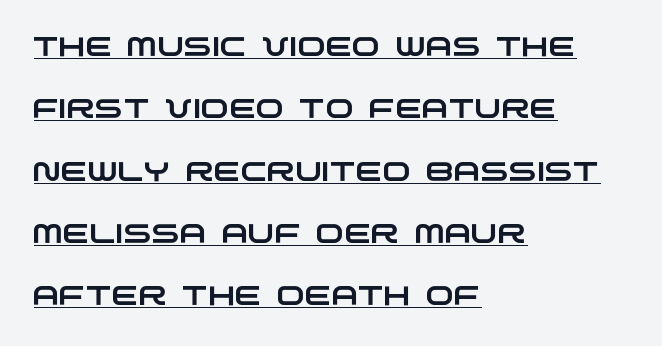
{"underline": "yes", "align": "left", "line_spacing": "loose", "line_spacing_ratio": 2.31, "letter_spacing": "normal", "letter_spacing_em": 0.0, "glyph_px": 27}
